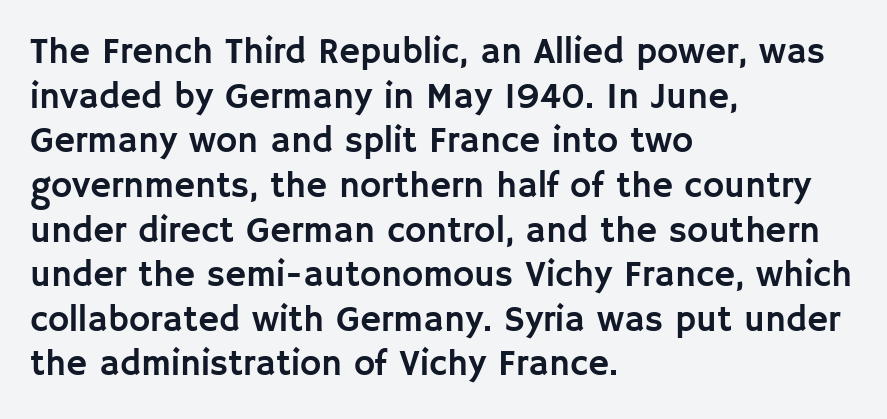
The image shows 36 px sans-serif type, upright; set left-aligned, line spacing 1.24x, normal letter spacing, not underlined; low stroke contrast and a large x-height.
